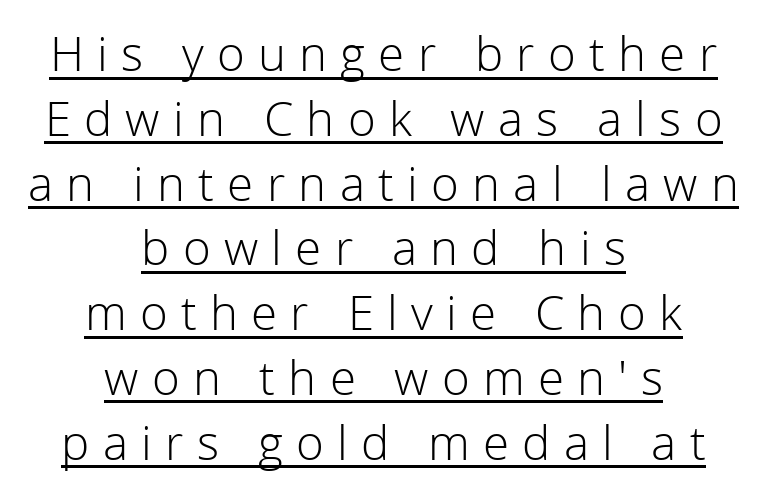
The image shows 51 px light sans-serif type, upright; set centered, normal line spacing (1.27x), unusually wide letter spacing (+0.26 em), underlined; low stroke contrast and a medium x-height.
